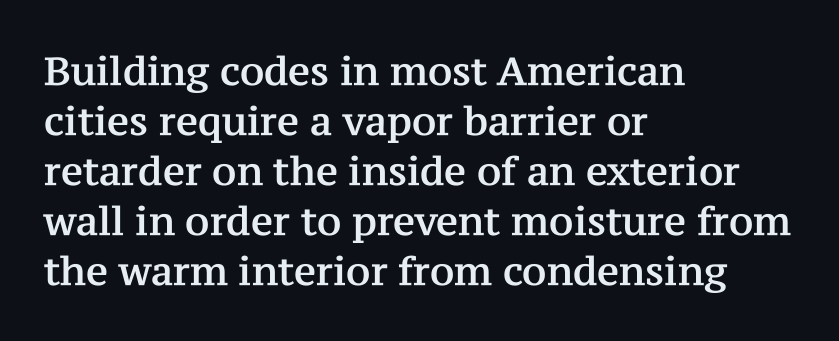
Honestly, there is no underline to notice here at all. What stands out about the letter spacing? Nothing — it is the standard amount. Varying glyph widths throughout — classic text-font behaviour. Evenly set lines give the paragraph a standard silhouette. What kind of face is this? One with serifs.
